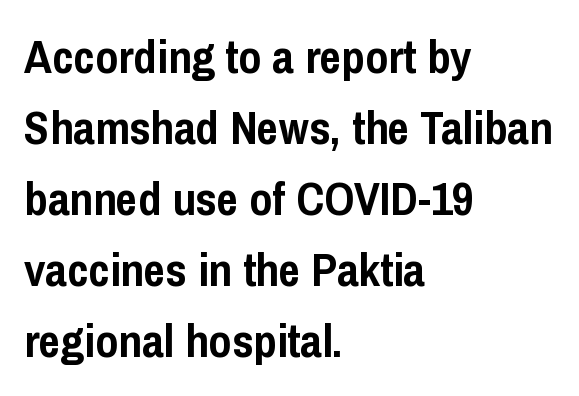
{"serif": "no", "italic": "no", "bold": "yes", "weight": "semibold", "width": "condensed", "stroke_contrast": "low", "x_height": "medium", "monospaced": "no", "underline": "no", "align": "left", "line_spacing": "normal", "line_spacing_ratio": 1.51, "letter_spacing": "normal", "letter_spacing_em": 0.0, "glyph_px": 47}
